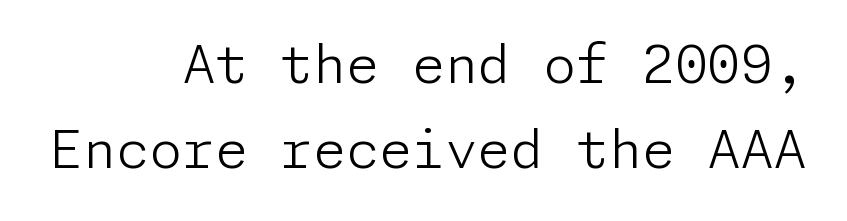
Q: Is the text bold? A: No.
Q: Is the text italic (slanted)? A: No, it is upright.
Q: Is the typeface a serif or a sans-serif typeface? A: Sans-serif.
Q: Is the text underlined? A: No.
Q: How is the paragraph aligned? A: Right-aligned.
Q: Is the spacing between letters normal or unusually wide? A: Normal.
Q: Is the spacing between lines tight, normal or loose? A: Normal.
Q: Width (condensed, normal, or wide)? A: Normal.
Q: Stroke contrast? A: Low.
Q: x-height? A: Medium.
